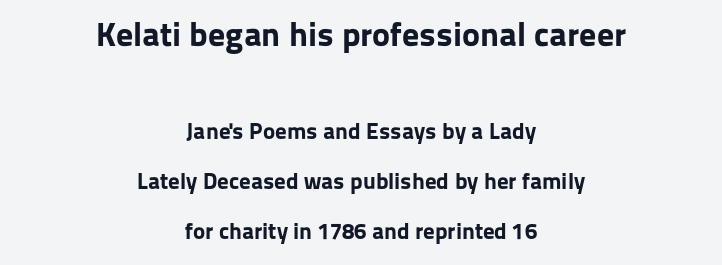
Any mark beneath the type? The region is blank. The passage shown is typed in a proportional face where columns would drift. Set as a true bold cut, around the 700 mark. Notice how the stems are strictly vertical — no italics here.
